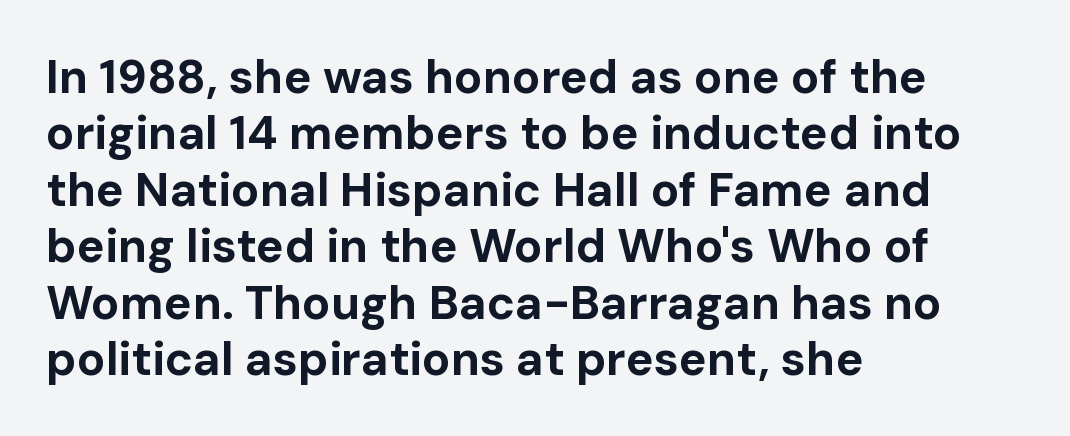
Q: Is the text bold? A: Yes.
Q: Is the text italic (slanted)? A: No, it is upright.
Q: Is the typeface a serif or a sans-serif typeface? A: Sans-serif.
Q: Is the text underlined? A: No.
Q: How is the paragraph aligned? A: Left-aligned.
Q: Is the spacing between letters normal or unusually wide? A: Normal.
Q: Width (condensed, normal, or wide)? A: Normal.
Q: Stroke contrast? A: Low.
Q: x-height? A: Medium.
Q: Monospaced? A: No.
